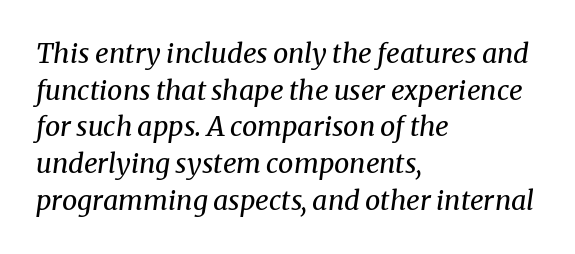
{"italic": "yes", "lean": "right", "slant_degrees": 8, "bold": "no", "underline": "no", "align": "left", "line_spacing": "normal", "line_spacing_ratio": 1.36, "letter_spacing": "normal", "letter_spacing_em": 0.0, "glyph_px": 27}
